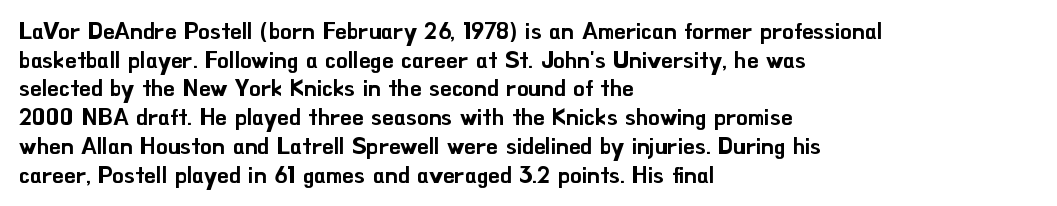
The image shows 23 px text type, upright; set left-aligned, normal line spacing (1.25x), normal letter spacing, not underlined.
